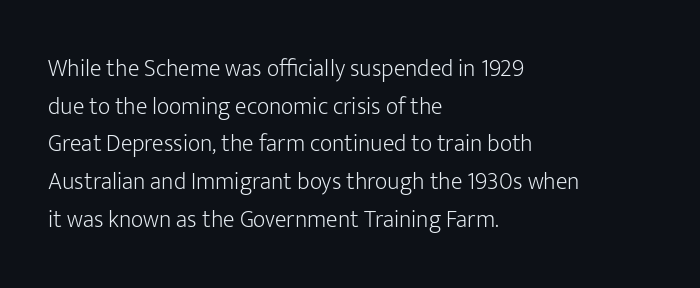
{"italic": "no", "bold": "no", "underline": "no", "align": "left", "line_spacing": "normal", "line_spacing_ratio": 1.57, "letter_spacing": "normal", "letter_spacing_em": 0.0, "glyph_px": 24}
